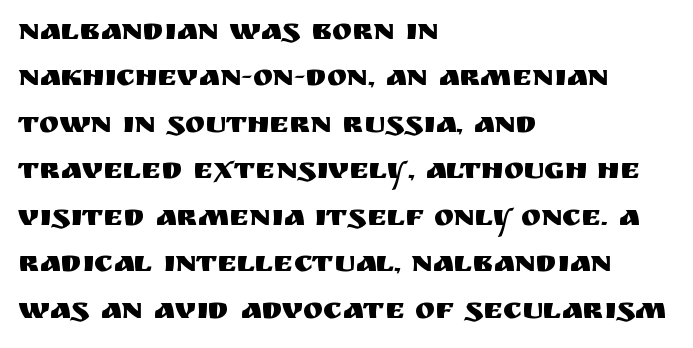
{"serif": "no", "italic": "no", "width": "normal", "stroke_contrast": "medium", "x_height": "large", "monospaced": "no", "underline": "no", "align": "left", "line_spacing": "normal", "line_spacing_ratio": 1.55, "letter_spacing": "normal", "letter_spacing_em": 0.0, "glyph_px": 30}
